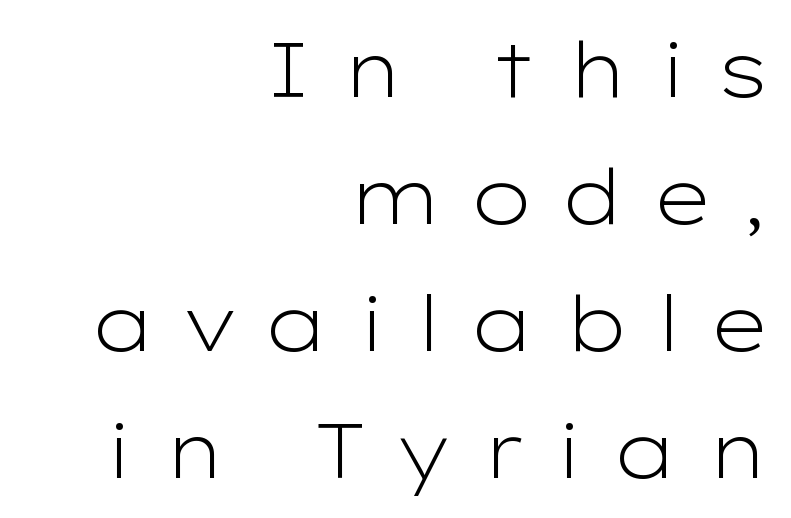
{"serif": "no", "italic": "no", "bold": "no", "weight": "light", "width": "wide", "stroke_contrast": "low", "x_height": "medium", "monospaced": "no", "underline": "no", "align": "right", "line_spacing": "normal", "line_spacing_ratio": 1.67, "letter_spacing": "wide", "letter_spacing_em": 0.35, "glyph_px": 76}
